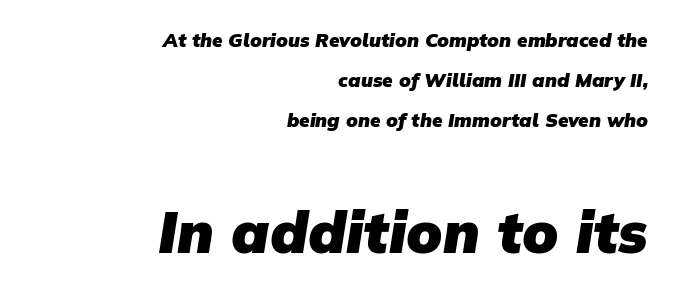
Q: Is the text bold? A: Yes.
Q: Is the typeface a serif or a sans-serif typeface? A: Sans-serif.
Q: Is the text underlined? A: No.
Q: How is the paragraph aligned? A: Right-aligned.
Q: Is the spacing between letters normal or unusually wide? A: Normal.
Q: Is the spacing between lines tight, normal or loose? A: Loose.
Q: Which block of text is set in a larger size, the first (top) or the second (bottom)? A: The second (bottom) one.
Q: Width (condensed, normal, or wide)? A: Normal.
Q: Stroke contrast? A: Low.
Q: x-height? A: Medium.
Q: Monospaced? A: No.
